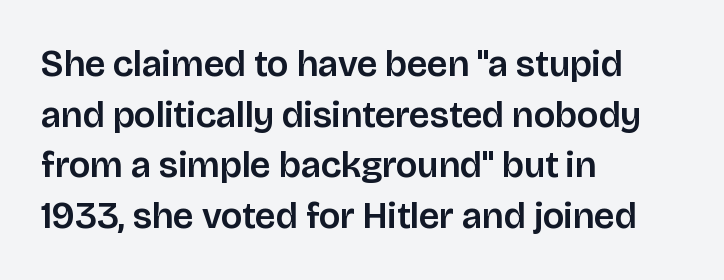
The ragged edge is on the right, which tells us the setting is flush left. No italicization has been applied; the sample stays upright. In terms of letterform style, serifs are entirely absent. A typesetter would call this proportional, since set widths differ per character.
